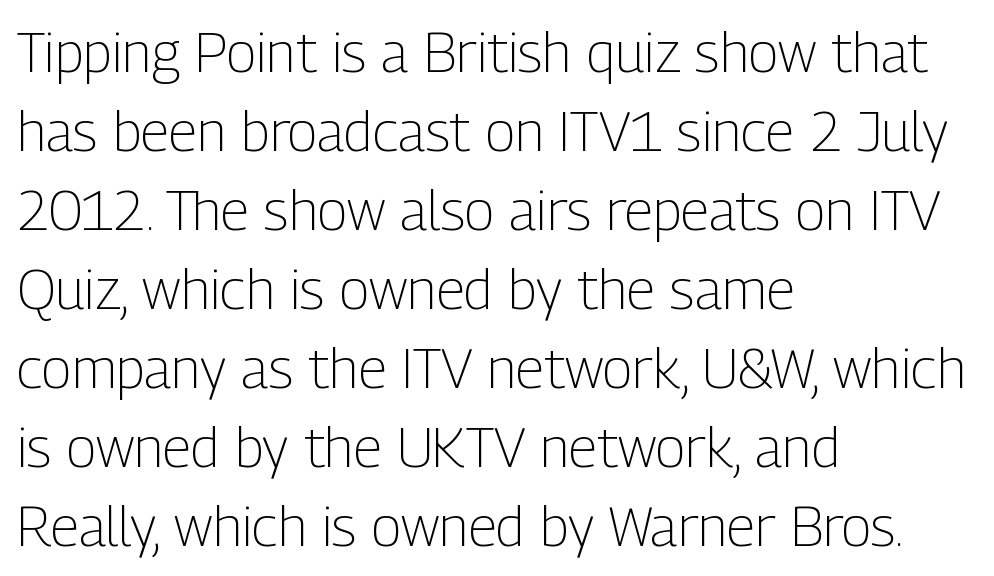
{"serif": "no", "italic": "no", "bold": "no", "weight": "light", "width": "condensed", "stroke_contrast": "low", "x_height": "medium", "monospaced": "no", "underline": "no", "align": "left", "line_spacing": "normal", "line_spacing_ratio": 1.41, "letter_spacing": "normal", "letter_spacing_em": 0.0, "glyph_px": 56}
